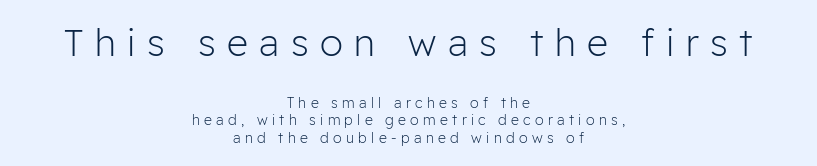
The image shows 37 px light sans-serif type, upright; set centered, line spacing 1.23x, unusually wide letter spacing (+0.31 em), not underlined; the first (top) block is 2.64x larger; low stroke contrast and a medium x-height.
